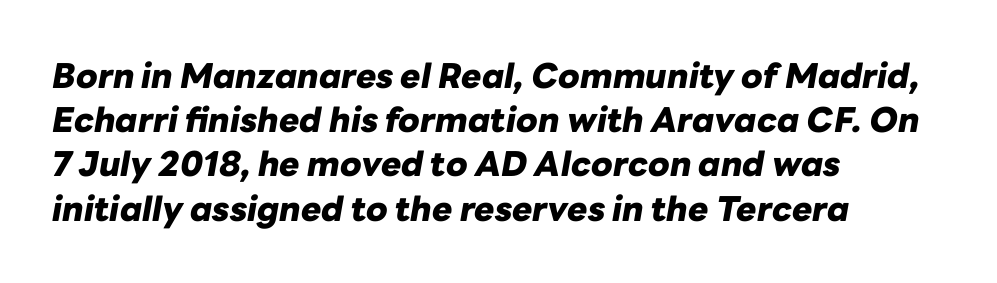
The image shows 34 px heavy type, italic (leaning right); set left-aligned, normal line spacing (1.3x), normal letter spacing, not underlined; low stroke contrast and a medium x-height.
